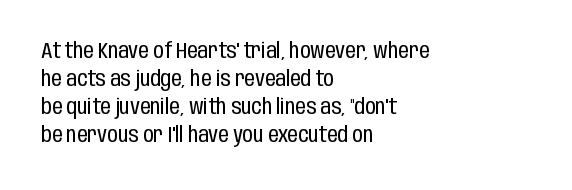
{"italic": "no", "bold": "no", "underline": "no", "align": "left", "line_spacing": "normal", "line_spacing_ratio": 1.34, "letter_spacing": "normal", "letter_spacing_em": 0.0, "glyph_px": 21}
